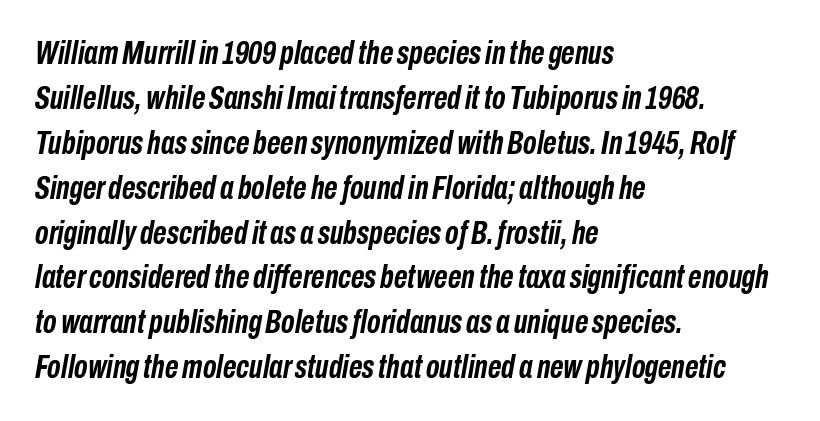
Each line starts at the same left margin while the right side varies. Line spacing here is normal. If you drew a line through each stem, it would be angled. The string is rendered with underlining switched off. Typesetter's note: full bold, strokes at maximum text heaviness. Here the designer chose a conventional face with non-uniform glyph widths.
